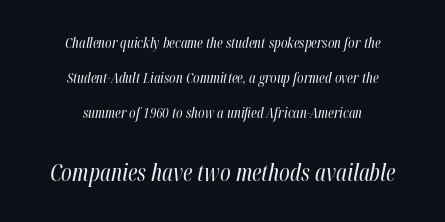
Q: Is the text bold? A: No.
Q: Is the text italic (slanted)? A: Yes, it leans right by about 12 degrees.
Q: Is the text underlined? A: No.
Q: How is the paragraph aligned? A: Centered.
Q: Is the spacing between letters normal or unusually wide? A: Normal.
Q: Is the spacing between lines tight, normal or loose? A: Loose.
Q: Which block of text is set in a larger size, the first (top) or the second (bottom)? A: The second (bottom) one.
